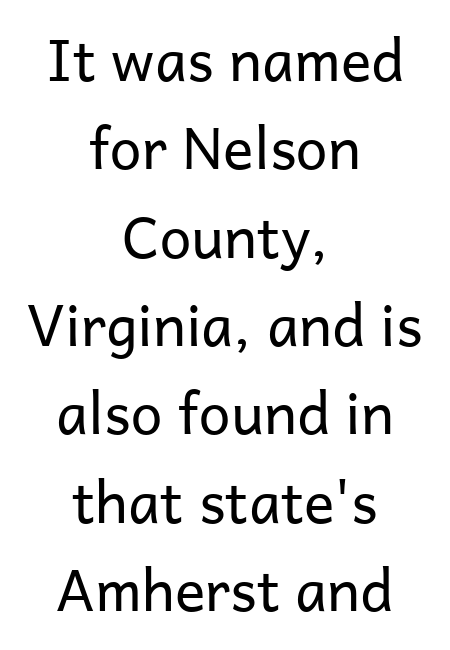
{"serif": "no", "italic": "no", "bold": "no", "weight": "regular", "width": "normal", "stroke_contrast": "low", "x_height": "medium", "monospaced": "no", "underline": "no", "align": "center", "line_spacing": "normal", "line_spacing_ratio": 1.55, "letter_spacing": "normal", "letter_spacing_em": 0.0, "glyph_px": 57}
